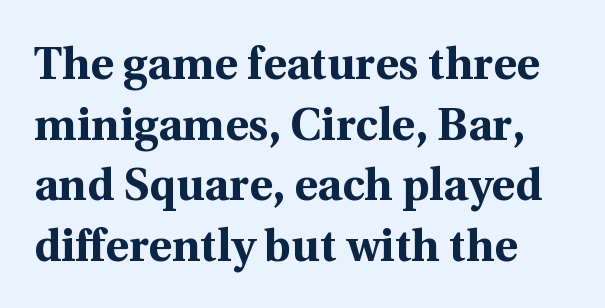
Q: Is the text bold? A: Yes.
Q: Is the text italic (slanted)? A: No, it is upright.
Q: Is the typeface a serif or a sans-serif typeface? A: Serif.
Q: Is the text underlined? A: No.
Q: Is the spacing between letters normal or unusually wide? A: Normal.
Q: Is the spacing between lines tight, normal or loose? A: Normal.
Q: Width (condensed, normal, or wide)? A: Normal.
Q: x-height? A: Medium.
Q: Monospaced? A: No.
